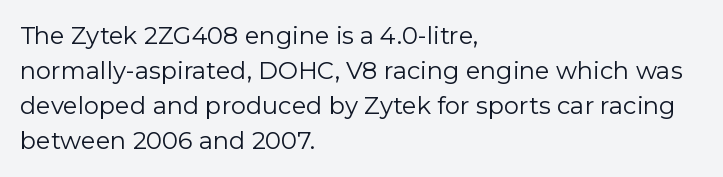
No word sits above an underline. This is the regular roman posture of the typeface. The lines in this sample share a left origin and differ only in where they stop. Successive baselines arrive at the customary interval.
